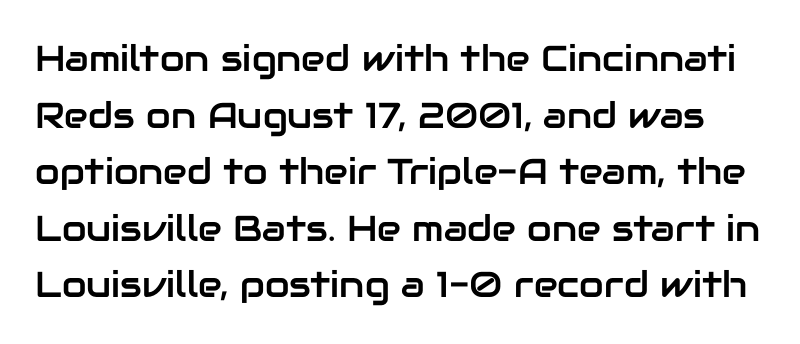
Q: Is the text italic (slanted)? A: No, it is upright.
Q: Is the typeface a serif or a sans-serif typeface? A: Sans-serif.
Q: Is the text underlined? A: No.
Q: Is the spacing between letters normal or unusually wide? A: Normal.
Q: Is the spacing between lines tight, normal or loose? A: Normal.
Q: Width (condensed, normal, or wide)? A: Normal.
Q: Stroke contrast? A: Low.
Q: x-height? A: Medium.
Q: Monospaced? A: No.
